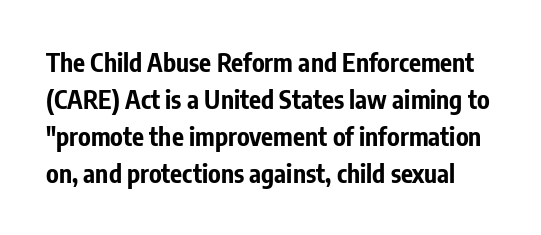
Q: Is the text bold? A: Yes.
Q: Is the text italic (slanted)? A: No, it is upright.
Q: Is the text underlined? A: No.
Q: Is the spacing between letters normal or unusually wide? A: Normal.
Q: Is the spacing between lines tight, normal or loose? A: Normal.
